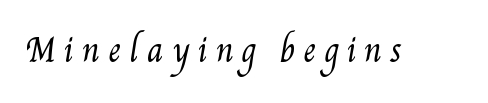
{"bold": "no", "weight": "regular", "width": "condensed", "stroke_contrast": "medium", "x_height": "small", "monospaced": "no", "underline": "no", "letter_spacing": "wide", "letter_spacing_em": 0.25, "glyph_px": 32}
